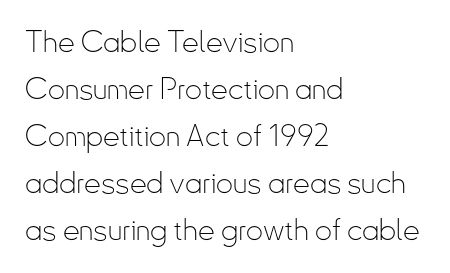
Q: Is the text bold? A: No.
Q: Is the text italic (slanted)? A: No, it is upright.
Q: Is the typeface a serif or a sans-serif typeface? A: Sans-serif.
Q: Is the text underlined? A: No.
Q: How is the paragraph aligned? A: Left-aligned.
Q: Is the spacing between letters normal or unusually wide? A: Normal.
Q: Is the spacing between lines tight, normal or loose? A: Normal.
Q: Width (condensed, normal, or wide)? A: Condensed.
Q: Stroke contrast? A: Low.
Q: x-height? A: Small.
Q: Monospaced? A: No.
